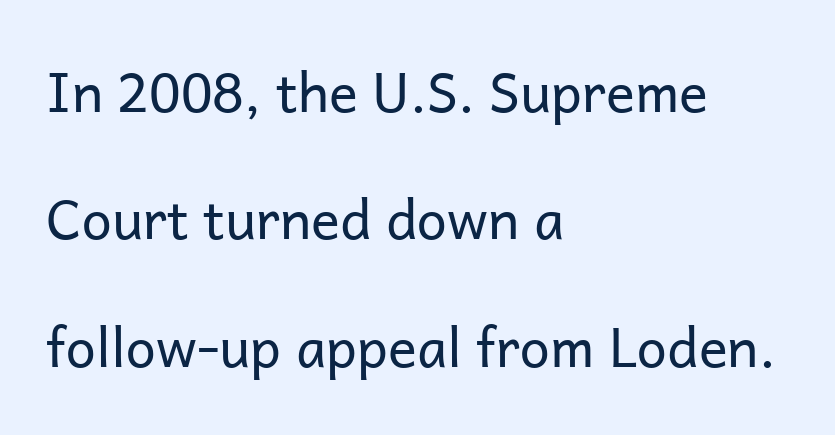
{"serif": "no", "italic": "no", "bold": "no", "weight": "regular", "width": "normal", "stroke_contrast": "low", "x_height": "medium", "monospaced": "no", "underline": "no", "align": "left", "line_spacing": "loose", "line_spacing_ratio": 2.36, "letter_spacing": "normal", "letter_spacing_em": 0.0, "glyph_px": 54}
